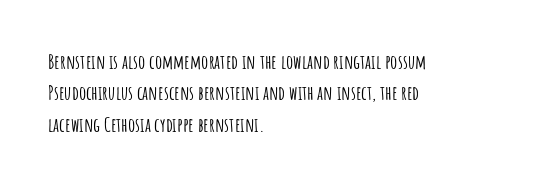
Q: Is the text italic (slanted)? A: No, it is upright.
Q: Is the text underlined? A: No.
Q: How is the paragraph aligned? A: Left-aligned.
Q: Is the spacing between letters normal or unusually wide? A: Normal.
Q: Is the spacing between lines tight, normal or loose? A: Normal.
